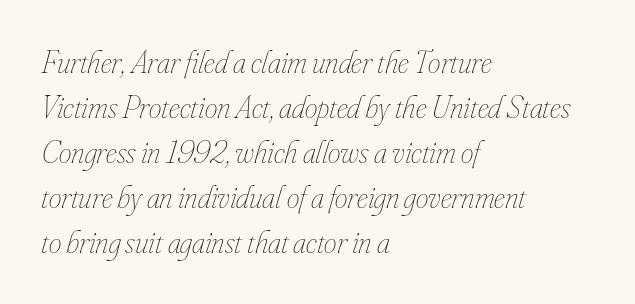
{"italic": "yes", "lean": "right", "slant_degrees": 16, "bold": "no", "weight": "thin", "width": "condensed", "stroke_contrast": "low", "x_height": "small", "monospaced": "no", "underline": "no", "align": "left", "line_spacing": "normal", "line_spacing_ratio": 1.41, "letter_spacing": "normal", "letter_spacing_em": 0.0, "glyph_px": 32}
